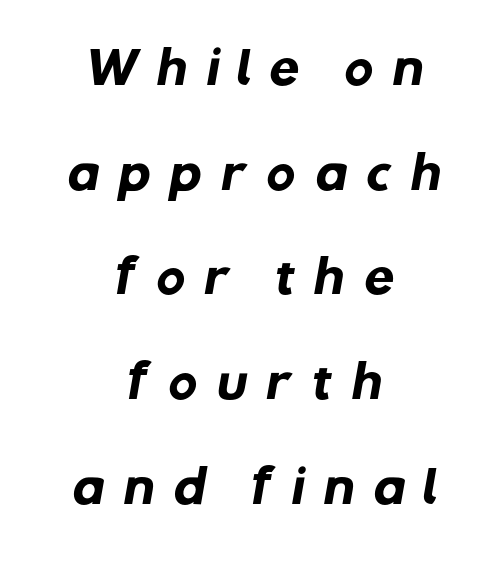
Q: Is the text bold? A: Yes.
Q: Is the typeface a serif or a sans-serif typeface? A: Sans-serif.
Q: Is the text underlined? A: No.
Q: How is the paragraph aligned? A: Centered.
Q: Is the spacing between letters normal or unusually wide? A: Unusually wide.
Q: Is the spacing between lines tight, normal or loose? A: Loose.
Q: Width (condensed, normal, or wide)? A: Normal.
Q: Stroke contrast? A: Low.
Q: x-height? A: Medium.
Q: Monospaced? A: No.
